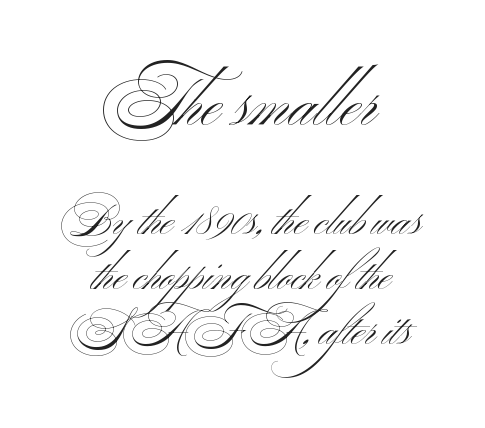
{"serif": "no", "bold": "no", "weight": "light", "width": "wide", "stroke_contrast": "medium", "x_height": "small", "monospaced": "no", "underline": "no", "align": "center", "line_spacing": "normal", "line_spacing_ratio": 1.25, "letter_spacing": "normal", "letter_spacing_em": 0.0, "larger_block": "first", "size_ratio": 1.5, "glyph_px": 66}
